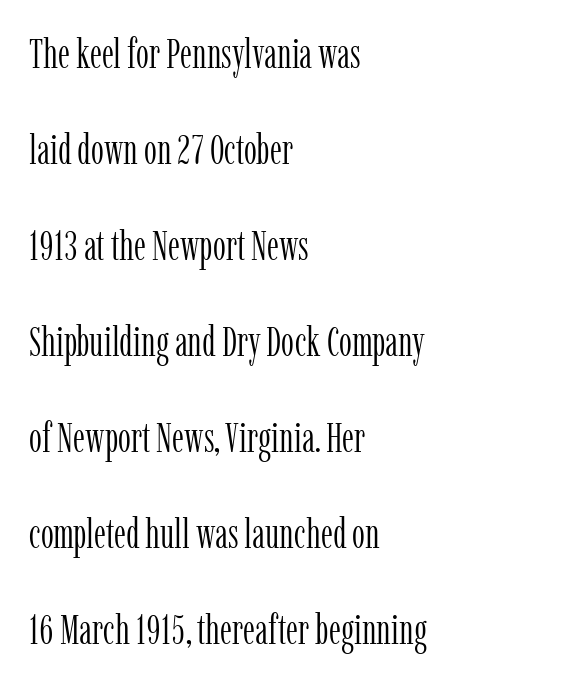
Unlike italic type, these characters show no tilt at all. Honestly, the rows look like they've been pulled way apart. Is the stroke heavy? The answer is a plain regular-or-lighter. A student would call this left alignment; a typographer would say flush left, rag right. The font family rendered here belongs to the serif group. The zone under the glyphs is completely vacant.
